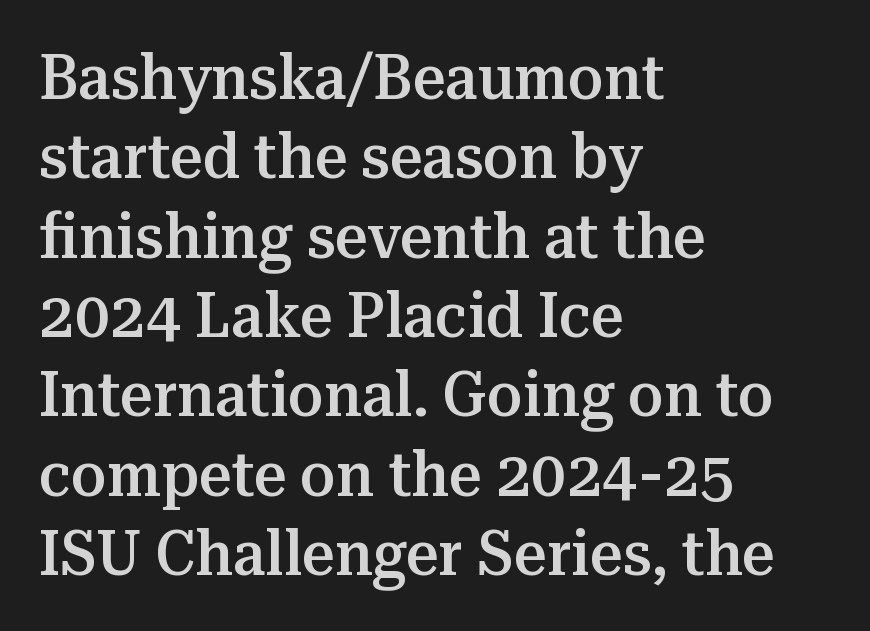
{"serif": "yes", "italic": "no", "bold": "semi", "weight": "semibold", "width": "normal", "stroke_contrast": "medium", "x_height": "medium", "monospaced": "no", "underline": "no", "align": "left", "line_spacing_ratio": 1.24, "letter_spacing": "normal", "letter_spacing_em": 0.0, "glyph_px": 64}
